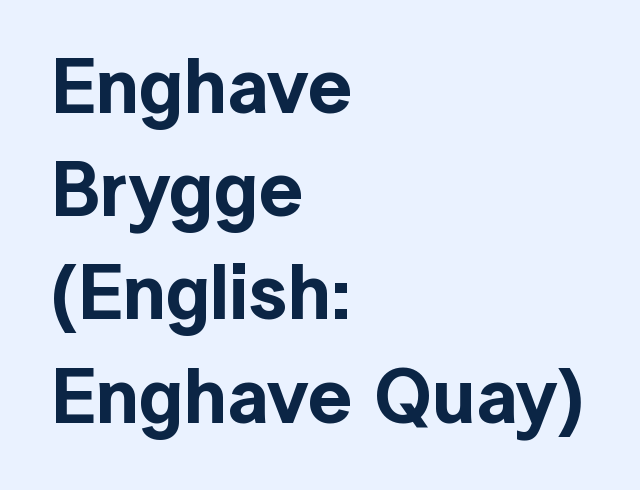
The image shows 77 px sans-serif type, upright; set left-aligned, normal line spacing (1.34x), normal letter spacing, not underlined; a medium x-height.
